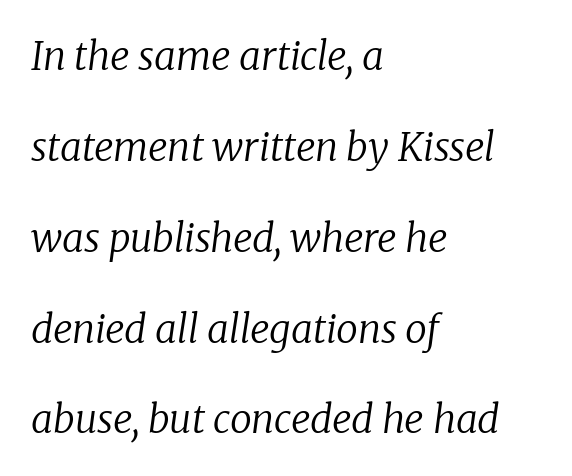
{"serif": "yes", "italic": "yes", "lean": "right", "slant_degrees": 8, "bold": "no", "weight": "regular", "width": "normal", "stroke_contrast": "low", "x_height": "medium", "monospaced": "no", "underline": "no", "align": "left", "line_spacing": "loose", "line_spacing_ratio": 2.33, "letter_spacing": "normal", "letter_spacing_em": 0.0, "glyph_px": 39}
